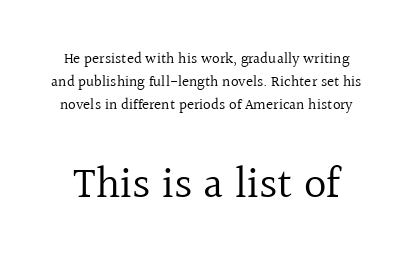
The image shows 44 px regular-weight serif type, upright; set normal line spacing (1.54x), normal letter spacing, not underlined; the second (bottom) block is 2.93x larger; a medium x-height.
